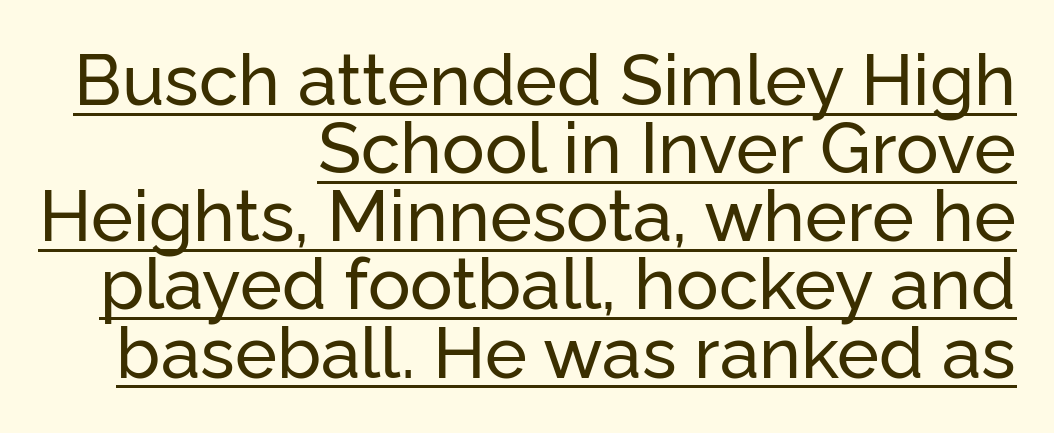
The image shows 71 px sans-serif type, upright; set right-aligned, tight line spacing (0.96x), normal letter spacing, underlined; low stroke contrast and a medium x-height.
